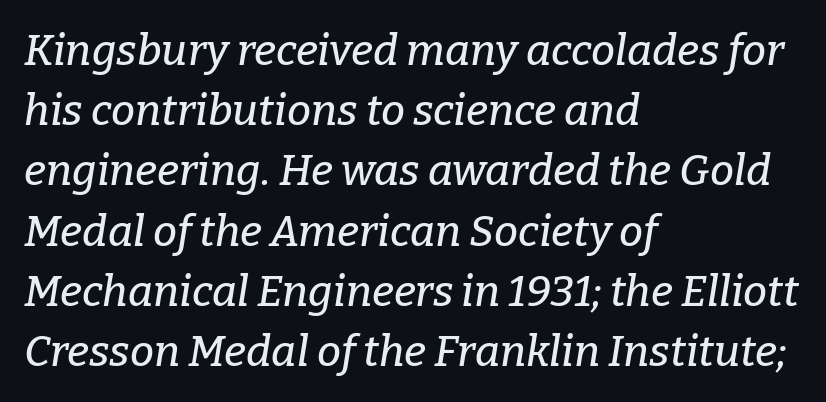
{"serif": "yes", "italic": "yes", "lean": "right", "slant_degrees": 9, "width": "normal", "stroke_contrast": "low", "x_height": "medium", "monospaced": "no", "underline": "no", "align": "left", "line_spacing": "normal", "line_spacing_ratio": 1.4, "letter_spacing": "normal", "letter_spacing_em": 0.0, "glyph_px": 43}
